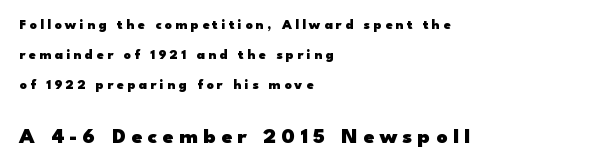
The image shows 22 px bold type, upright; set left-aligned, loose line spacing (2.15x), unusually wide letter spacing (+0.24 em), not underlined; the second (bottom) block is 1.57x larger.
